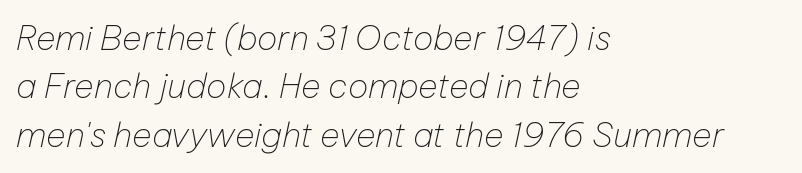
{"italic": "yes", "lean": "right", "slant_degrees": 12, "bold": "no", "weight": "thin", "width": "normal", "stroke_contrast": "low", "x_height": "medium", "monospaced": "no", "underline": "no", "align": "left", "line_spacing": "normal", "line_spacing_ratio": 1.42, "letter_spacing": "normal", "letter_spacing_em": 0.0, "glyph_px": 34}
